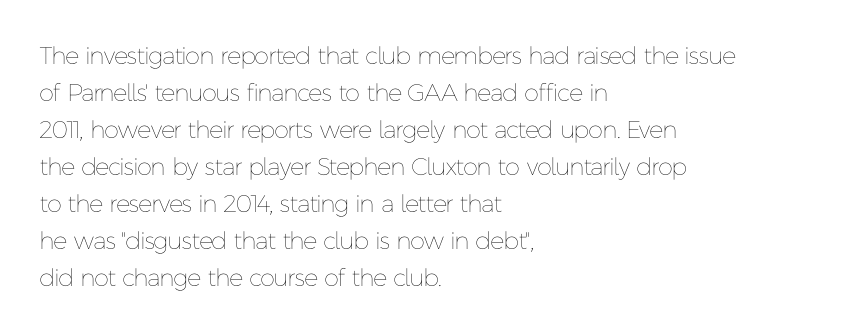
{"italic": "no", "bold": "no", "underline": "no", "align": "left", "line_spacing": "normal", "line_spacing_ratio": 1.54, "letter_spacing": "normal", "letter_spacing_em": 0.0, "glyph_px": 24}
